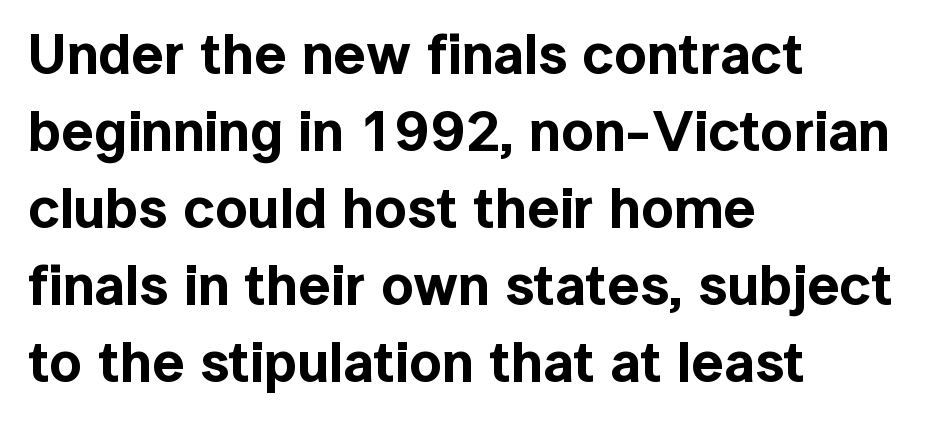
{"serif": "no", "italic": "no", "width": "normal", "x_height": "medium", "monospaced": "no", "underline": "no", "align": "left", "line_spacing": "normal", "line_spacing_ratio": 1.35, "letter_spacing": "normal", "letter_spacing_em": 0.0, "glyph_px": 57}
